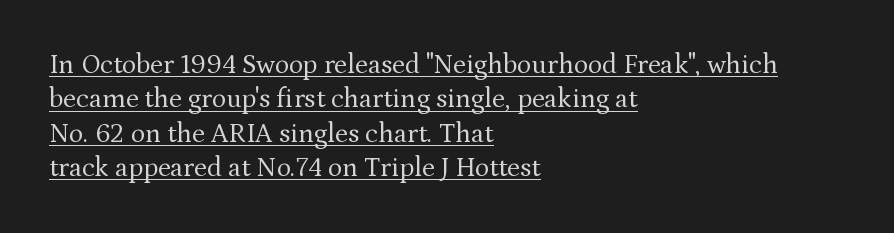
Q: Is the text bold? A: No.
Q: Is the text italic (slanted)? A: No, it is upright.
Q: Is the text underlined? A: Yes.
Q: How is the paragraph aligned? A: Left-aligned.
Q: Is the spacing between letters normal or unusually wide? A: Normal.
Q: Is the spacing between lines tight, normal or loose? A: Normal.
